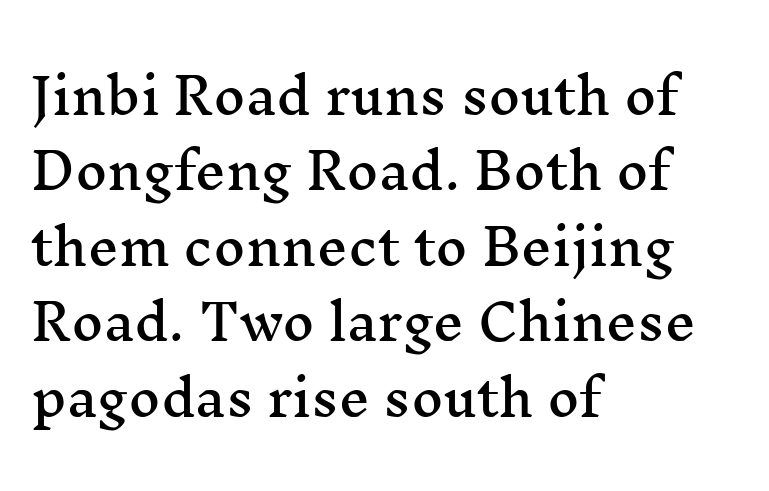
Glance below the letters and you will spot only blank space. Is the block centered? No — it sits flush against the left margin. Note the varied advance widths — an 'i' is clearly narrower than an 'm'. This sample keeps an unexceptional amount of space between lines. Little horizontal feet cap the strokes, marking this as serif type.
